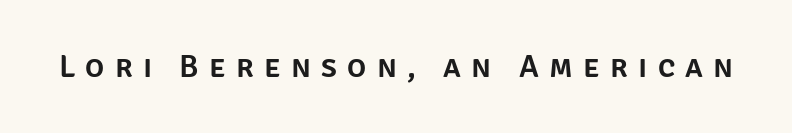
Look at the bottom of the vertical strokes: they stop flat, with no serifs. The type is letterspaced generously, with wide tracking. This sample uses an upright cut, with every glyph sitting square on the baseline. Here the designer chose a conventional face with non-uniform glyph widths.
